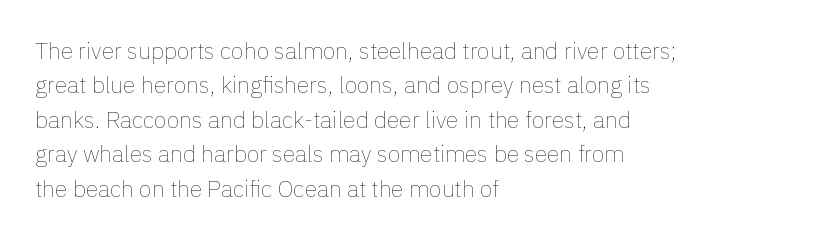
The image shows 23 px text type, upright; set left-aligned, normal line spacing (1.5x), normal letter spacing, not underlined.
